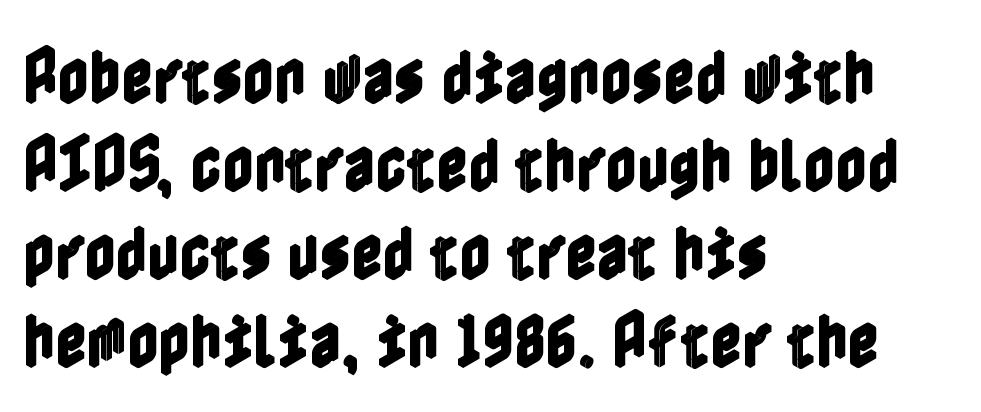
Q: Is the text italic (slanted)? A: No, it is upright.
Q: Is the text underlined? A: No.
Q: How is the paragraph aligned? A: Left-aligned.
Q: Is the spacing between letters normal or unusually wide? A: Normal.
Q: Is the spacing between lines tight, normal or loose? A: Normal.
Q: Width (condensed, normal, or wide)? A: Condensed.
Q: x-height? A: Medium.
